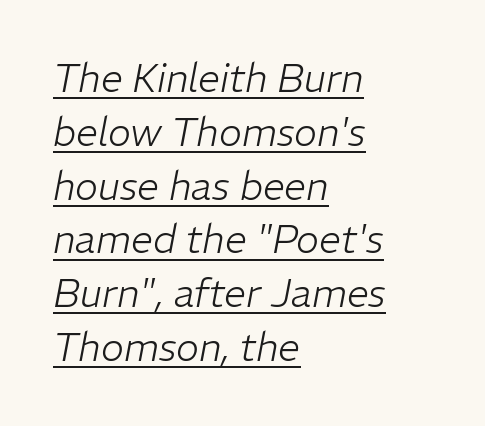
Horizontal bands of white between lines are of average thickness. Glance below the letters and you will spot a drawn line. Each letter keeps its own natural width here, so spacing adapts to shape. Heaviness? Minimal to ordinary, like unemphasized prose. All the whitespace from short lines collects on the right. The typography opts for an oblique posture over an upright one.
